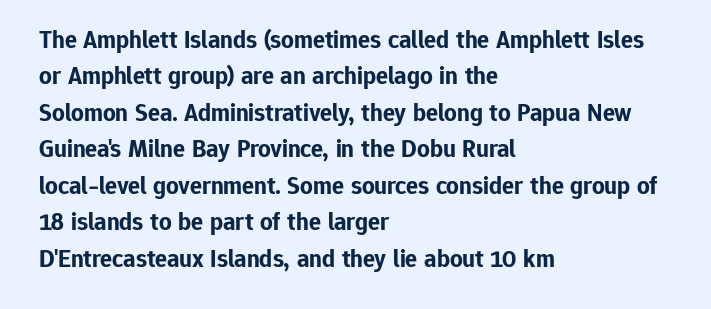
Q: Is the text bold? A: Yes.
Q: Is the text italic (slanted)? A: No, it is upright.
Q: Is the text underlined? A: No.
Q: How is the paragraph aligned? A: Left-aligned.
Q: Is the spacing between letters normal or unusually wide? A: Normal.
Q: Is the spacing between lines tight, normal or loose? A: Normal.
